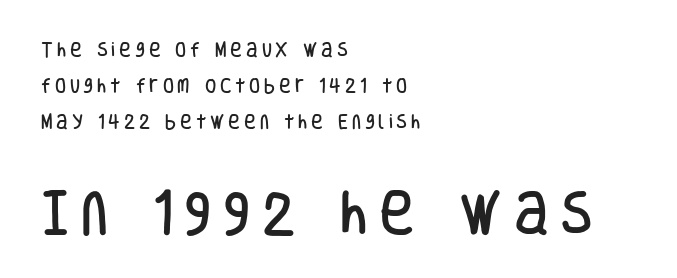
The image shows 48 px condensed sans-serif type, upright; set left-aligned, loose line spacing (2.25x), unusually wide letter spacing (+0.24 em), not underlined; the second (bottom) block is 3.0x larger; low stroke contrast and a large x-height.
